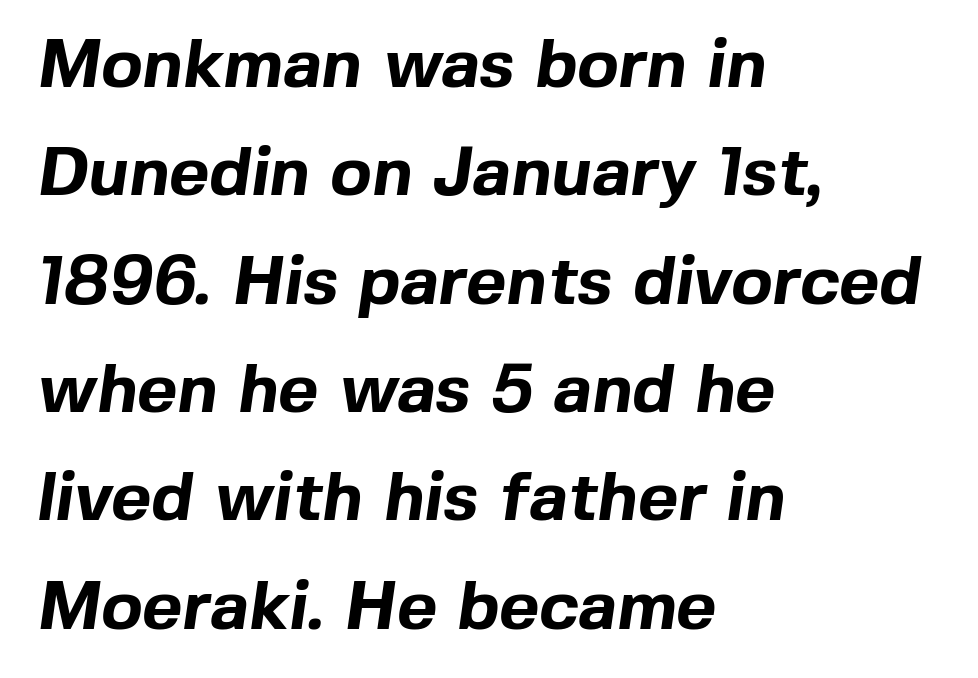
Q: Is the text bold? A: Yes.
Q: Is the typeface a serif or a sans-serif typeface? A: Sans-serif.
Q: Is the text underlined? A: No.
Q: How is the paragraph aligned? A: Left-aligned.
Q: Is the spacing between letters normal or unusually wide? A: Normal.
Q: Is the spacing between lines tight, normal or loose? A: Normal.
Q: Width (condensed, normal, or wide)? A: Normal.
Q: x-height? A: Medium.
Q: Monospaced? A: No.
